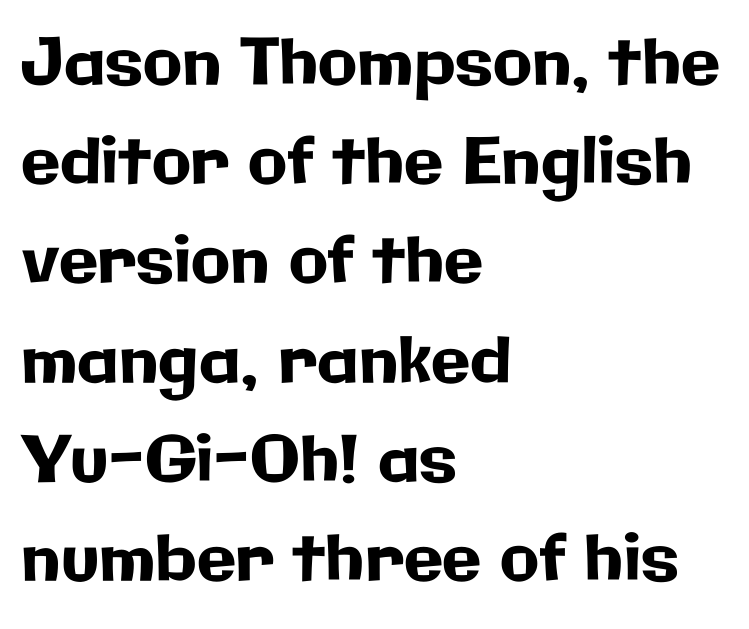
This sample uses an upright cut, with every glyph sitting square on the baseline. The type is set solid horizontally, with unmodified tracking. Grotesque or geometric, the face here clearly has no serifs. Where is the straight margin? On the left.
